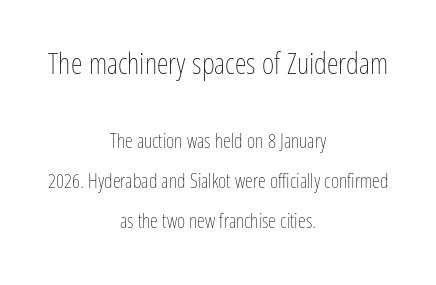
Q: Is the text bold? A: No.
Q: Is the text italic (slanted)? A: No, it is upright.
Q: Is the text underlined? A: No.
Q: How is the paragraph aligned? A: Centered.
Q: Is the spacing between letters normal or unusually wide? A: Normal.
Q: Is the spacing between lines tight, normal or loose? A: Loose.
Q: Which block of text is set in a larger size, the first (top) or the second (bottom)? A: The first (top) one.
Q: Width (condensed, normal, or wide)? A: Condensed.
Q: Stroke contrast? A: Low.
Q: x-height? A: Medium.
Q: Monospaced? A: No.
